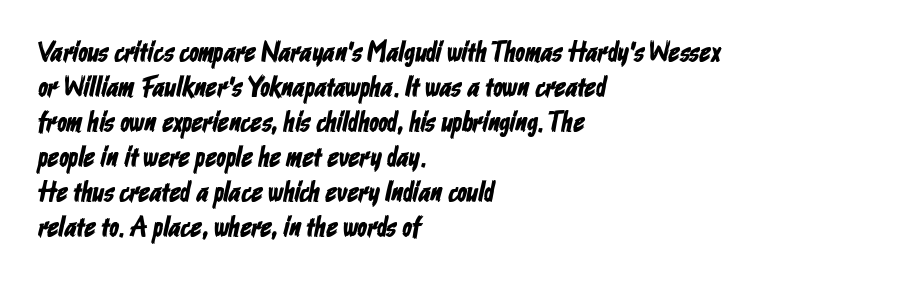
Letters rest on an invisible, unmarked baseline. Leading: standard. Tracking value appears to be zero — textbook default spacing. Each letter keeps its own natural width here, so spacing adapts to shape. Observe the absence of serifs on each vertical stroke in this sample.
